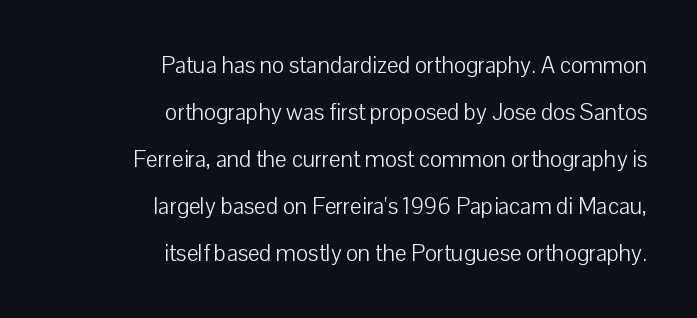
The image shows 23 px text type, upright; set right-aligned, loose line spacing (2.04x), normal letter spacing, not underlined.
